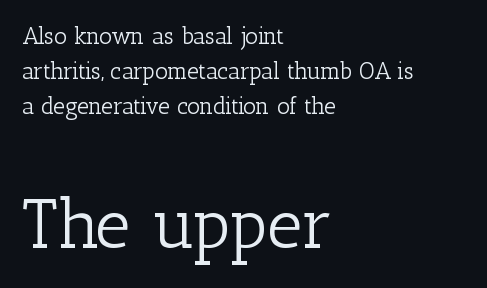
{"serif": "yes", "italic": "no", "bold": "no", "weight": "light", "width": "normal", "stroke_contrast": "low", "x_height": "medium", "monospaced": "no", "underline": "no", "align": "left", "line_spacing": "normal", "line_spacing_ratio": 1.53, "letter_spacing": "normal", "letter_spacing_em": 0.0, "larger_block": "second", "size_ratio": 3.0, "glyph_px": 69}
